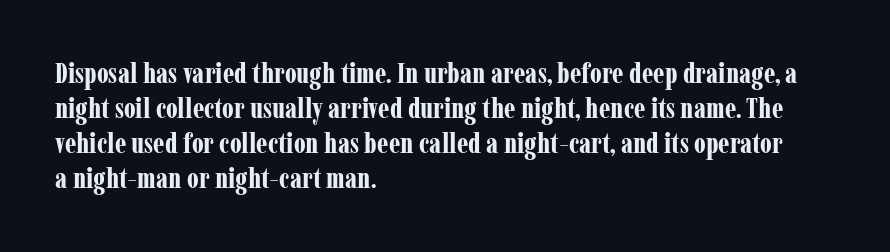
Q: Is the text bold? A: Yes.
Q: Is the text italic (slanted)? A: No, it is upright.
Q: Is the typeface a serif or a sans-serif typeface? A: Serif.
Q: Is the text underlined? A: No.
Q: How is the paragraph aligned? A: Left-aligned.
Q: Is the spacing between letters normal or unusually wide? A: Normal.
Q: Width (condensed, normal, or wide)? A: Condensed.
Q: Stroke contrast? A: Low.
Q: x-height? A: Medium.
Q: Monospaced? A: No.
